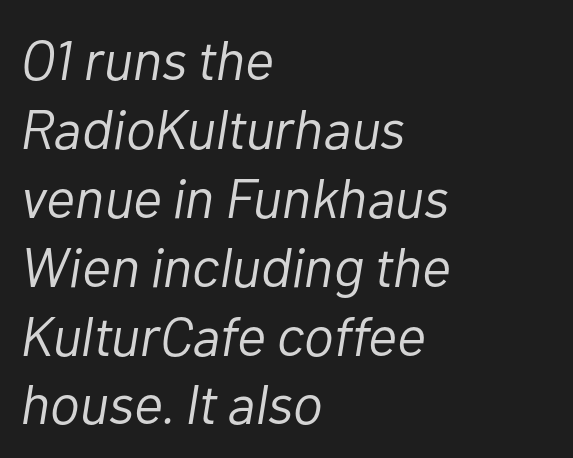
Posture: slanted. The strip under each line holds only bare page. Each line starts at the same left margin while the right side varies. Stroke thickness stays within the range of a standard reading face or lighter. Character widths vary here, with narrow letters taking less room than wide ones.
